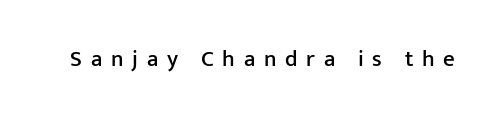
{"italic": "no", "underline": "no", "letter_spacing": "wide", "letter_spacing_em": 0.38, "glyph_px": 23}
